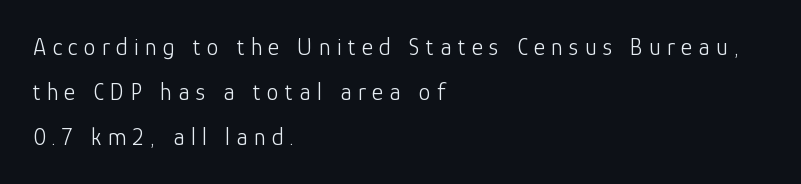
Honestly, the letter spacing is so wide it's the main thing you notice. Letters have the restrained weight of plain body copy at most. Caption: multi-line text, flush left, ragged right. Anything drawn beneath the words? Only blank space. The axis of the letterforms is exactly vertical.
